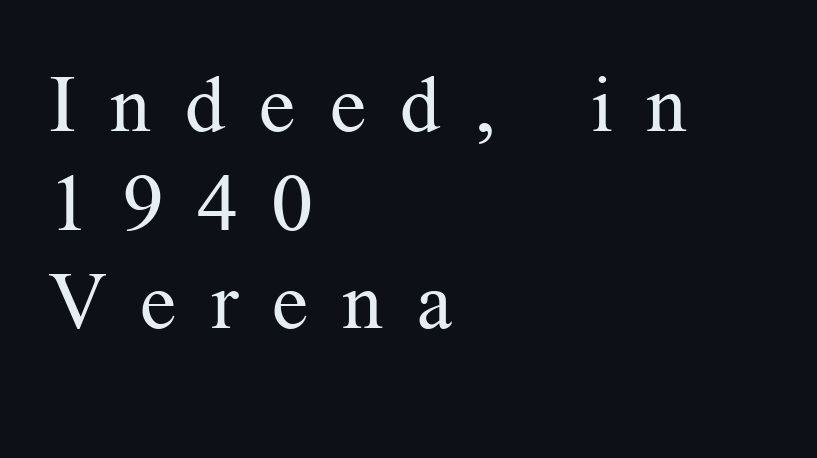
The image shows 79 px regular-weight serif type, upright; set left-aligned, normal line spacing (1.25x), unusually wide letter spacing (+0.43 em), not underlined; medium stroke contrast and a medium x-height.
